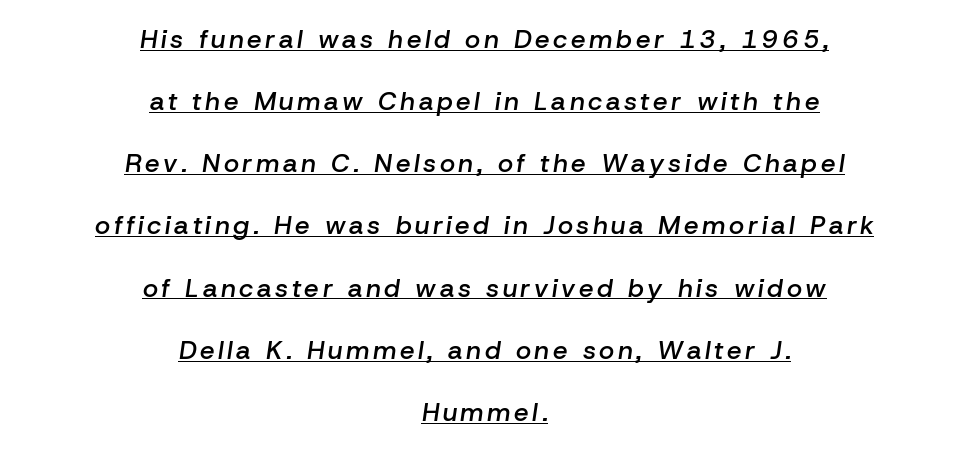
{"italic": "yes", "lean": "right", "slant_degrees": 8, "bold": "semi", "underline": "yes", "align": "center", "line_spacing": "loose", "line_spacing_ratio": 2.39, "glyph_px": 26}
